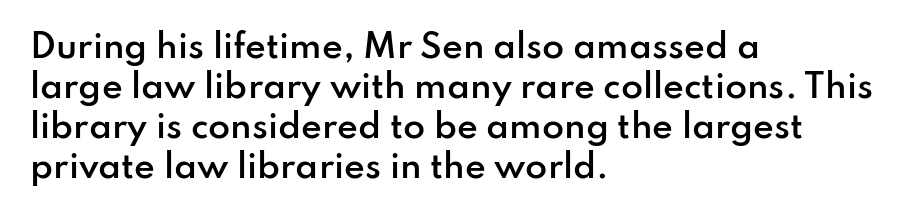
Upright lettering throughout. Stroke thickness is moderately raised; the sample reads as semibold. The rendering anchors every line to the left-hand side. Tracking here is standard; glyphs follow each other at the usual distance. The foot of each line stays bare and open. These lines are rendered in a variable-pitch font.
